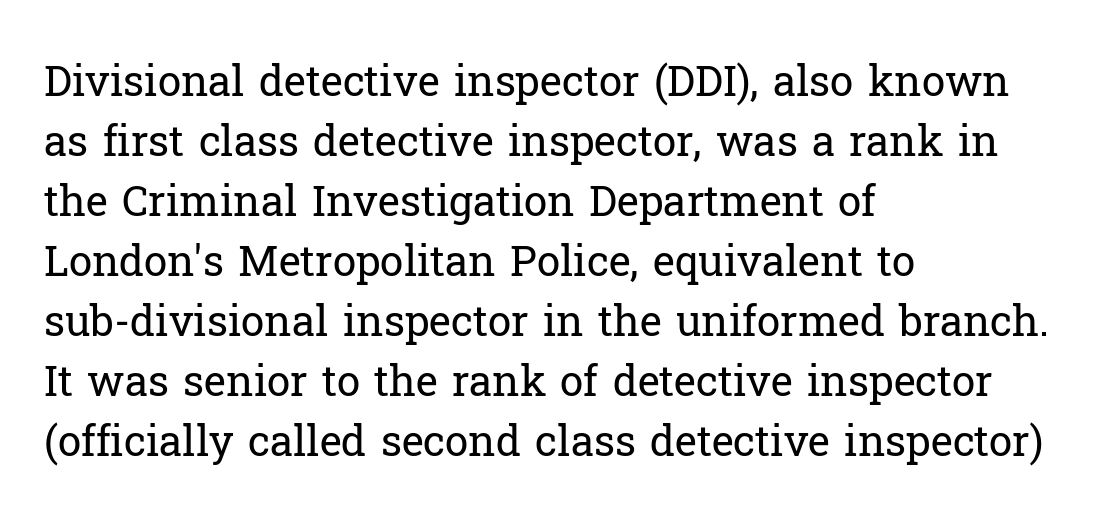
{"serif": "yes", "italic": "no", "bold": "no", "weight": "regular", "width": "normal", "stroke_contrast": "low", "x_height": "medium", "monospaced": "no", "underline": "no", "align": "left", "line_spacing": "normal", "line_spacing_ratio": 1.43, "letter_spacing": "normal", "letter_spacing_em": 0.0, "glyph_px": 42}
